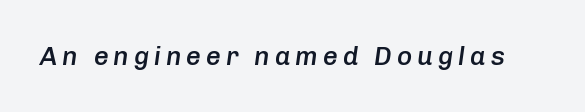
{"italic": "yes", "lean": "right", "slant_degrees": 8, "bold": "semi", "underline": "no", "glyph_px": 26}
